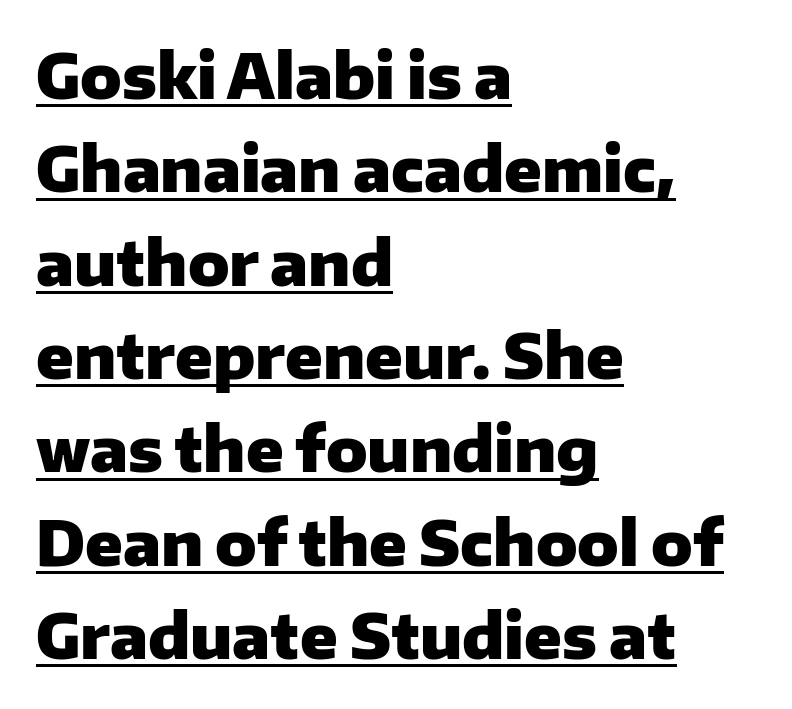
Casual observation: everything's shoved over to the left. Type style note: lacks serifs. You could not count columns in this text — the font is proportionally spaced. Words appear dense and cohesive because spacing is normal.
